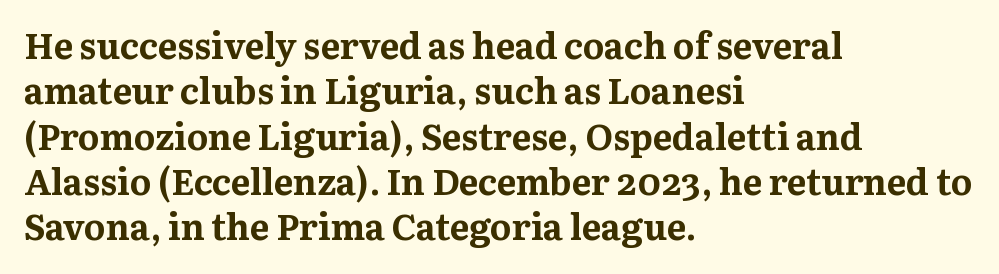
{"serif": "yes", "italic": "no", "bold": "yes", "weight": "bold", "width": "normal", "stroke_contrast": "medium", "x_height": "medium", "monospaced": "no", "underline": "no", "align": "left", "line_spacing": "normal", "line_spacing_ratio": 1.26, "letter_spacing": "normal", "letter_spacing_em": 0.0, "glyph_px": 36}
